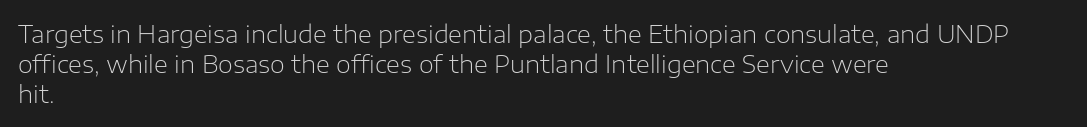
If you drew a line through each stem, it would be perfectly vertical. Tracking value appears to be zero — textbook default spacing. The rag falls on the right side of this text block. The face looks like a standard text weight, possibly lighter. The string is rendered with underlining switched off.
